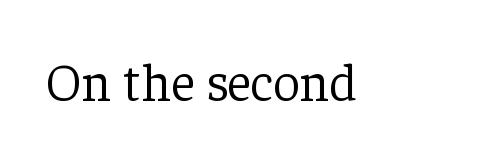
Q: Is the text bold? A: No.
Q: Is the text italic (slanted)? A: No, it is upright.
Q: Is the typeface a serif or a sans-serif typeface? A: Serif.
Q: Is the text underlined? A: No.
Q: Is the spacing between letters normal or unusually wide? A: Normal.
Q: Width (condensed, normal, or wide)? A: Normal.
Q: Stroke contrast? A: Low.
Q: x-height? A: Medium.
Q: Monospaced? A: No.
